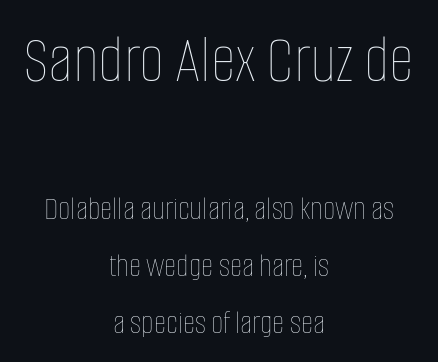
Does the bottom block carry the larger type? No, the top block does. The typeface has the unassuming heft of standard copy or less. Which margin do the lines hug? Neither — every line sits in the middle. A typesetter would call this proportional, since set widths differ per character. This rendering features lettering with no underline. Nothing unusual about the tracking: characters are spaced as the font intends.
